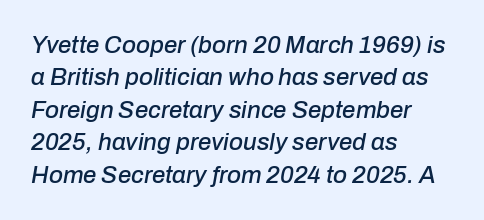
The image shows 24 px text type, italic (leaning right); set left-aligned, normal line spacing (1.35x), normal letter spacing, not underlined.
